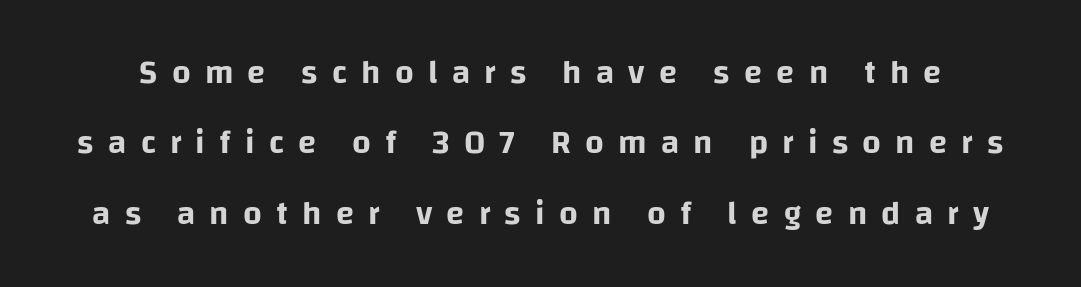
Only glyphs here, with clear space below each row. Each word looks stretched out because of the extra space between its letters. You could fit nearly another row in the gap between these rows. Check where the strokes stop: nothing finishes them off — pure sans. Vertical strokes here are truly vertical.
